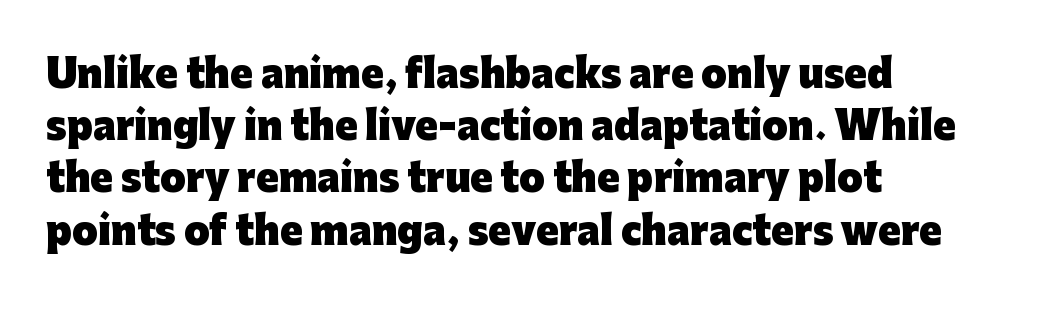
The space beneath each line is pristine and unruled. Horizontal bands of white between lines are of average thickness. Reading down the block, your eye returns to a fixed left position each line. Notice how the stems are strictly vertical — no italics here. Weight check: bold — yes, fully.
